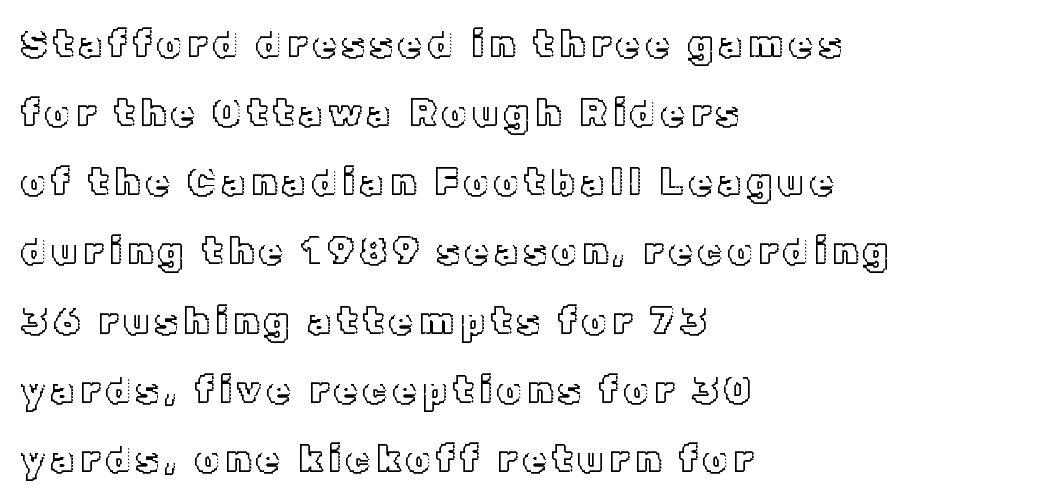
The image shows 38 px text type, upright; set left-aligned, line spacing 1.82x, not underlined; a medium x-height.
